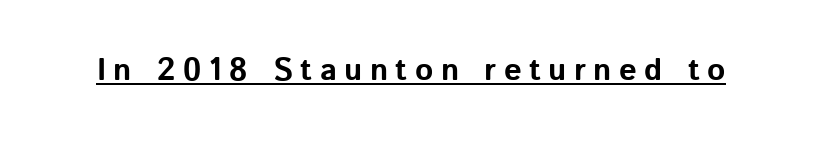
The image shows 31 px bold sans-serif type, upright; set unusually wide letter spacing (+0.24 em), underlined; low stroke contrast and a medium x-height.
